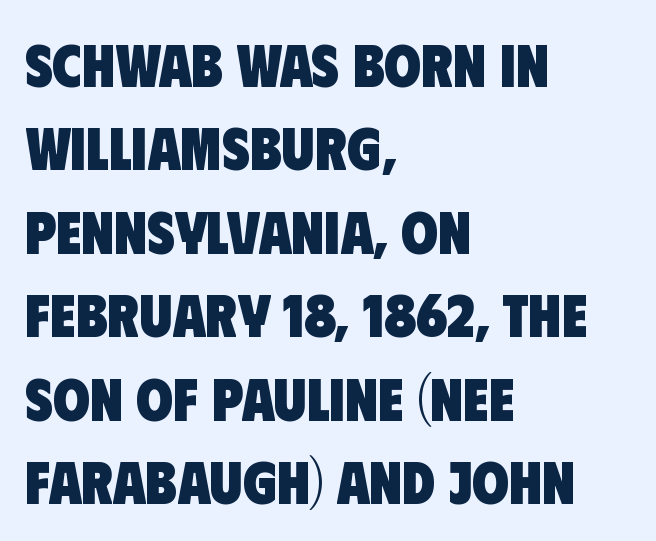
Q: Is the text bold? A: Yes.
Q: Is the typeface a serif or a sans-serif typeface? A: Sans-serif.
Q: Is the text underlined? A: No.
Q: How is the paragraph aligned? A: Left-aligned.
Q: Is the spacing between letters normal or unusually wide? A: Normal.
Q: Is the spacing between lines tight, normal or loose? A: Normal.
Q: Width (condensed, normal, or wide)? A: Condensed.
Q: Stroke contrast? A: Low.
Q: x-height? A: Large.
Q: Monospaced? A: No.
